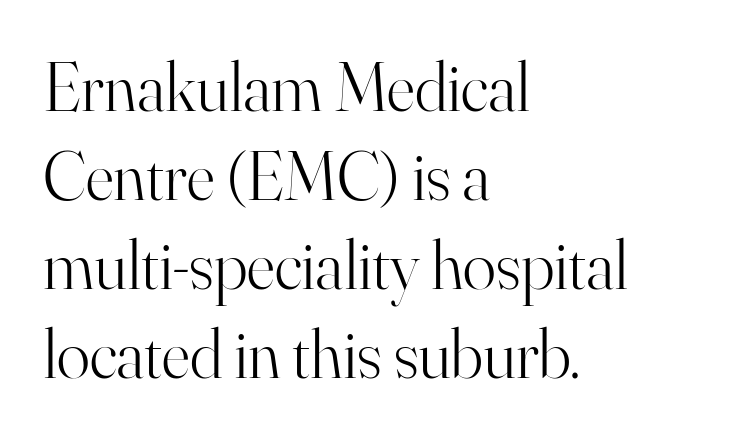
The image shows 69 px light serif type, upright; set left-aligned, normal line spacing (1.29x), normal letter spacing, not underlined; high stroke contrast and a small x-height.
